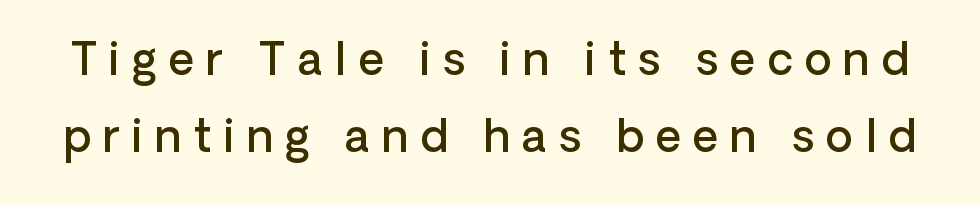
Q: Is the text bold? A: Semi-bold.
Q: Is the text italic (slanted)? A: No, it is upright.
Q: Is the typeface a serif or a sans-serif typeface? A: Sans-serif.
Q: Is the text underlined? A: No.
Q: Is the spacing between letters normal or unusually wide? A: Unusually wide.
Q: Width (condensed, normal, or wide)? A: Normal.
Q: Stroke contrast? A: Low.
Q: x-height? A: Medium.
Q: Monospaced? A: No.
